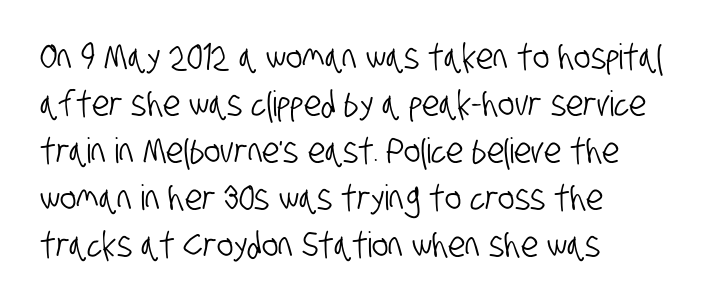
{"serif": "no", "width": "condensed", "stroke_contrast": "low", "x_height": "large", "monospaced": "no", "underline": "no", "align": "left", "line_spacing": "normal", "line_spacing_ratio": 1.34, "letter_spacing": "normal", "letter_spacing_em": 0.0, "glyph_px": 35}
